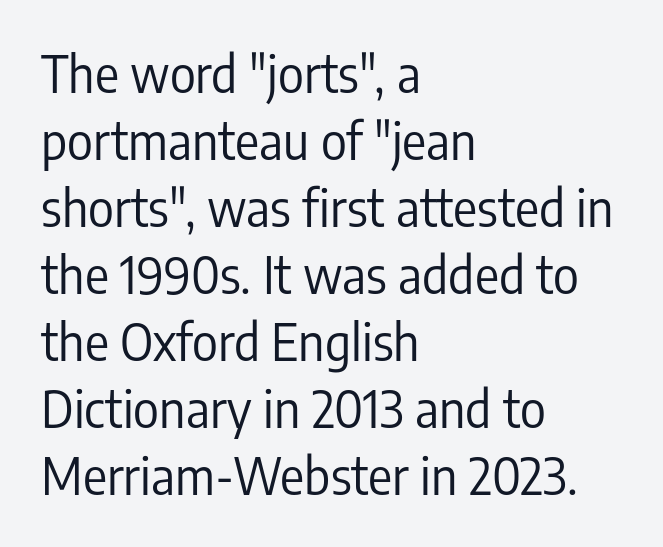
Observe the ordinary spacing: letters are neighbours, not strangers. No extra ink here — the face is not bold. Left-aligned paragraph, ragged on the right. This block has exactly the height ordinary leading produces. Tall strokes in this sample are plumb rather than angled. Letters rest on an invisible, unmarked baseline.
